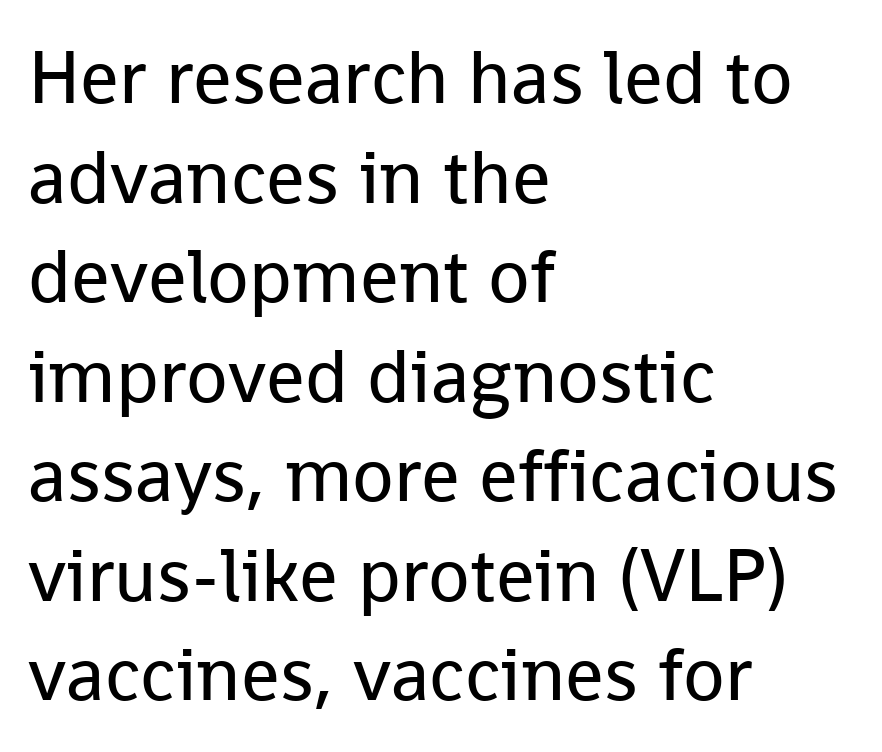
Varying glyph widths throughout — classic text-font behaviour. The letterforms sit at book weight or below. Vertical spacing — default. Line starts are locked; line ends wander. The gaps between neighbouring characters are ordinary and unremarkable.
